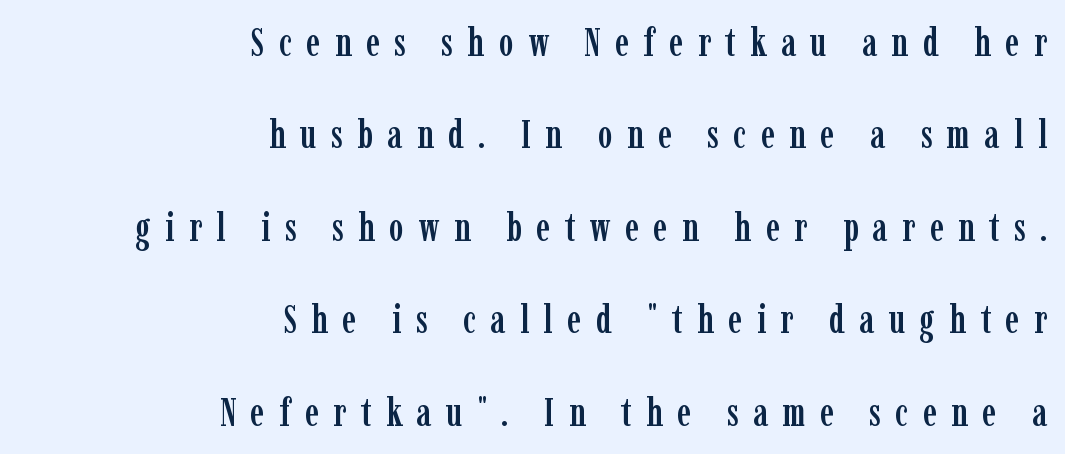
The image shows 39 px condensed serif type, upright; set right-aligned, loose line spacing (2.37x), unusually wide letter spacing (+0.37 em), not underlined; low stroke contrast and a medium x-height.
